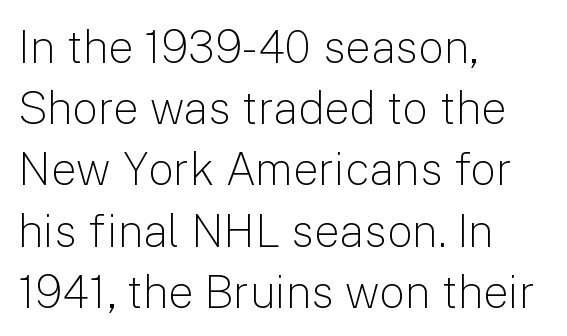
The image shows 45 px light sans-serif type, upright; set left-aligned, normal line spacing (1.36x), normal letter spacing, not underlined; low stroke contrast and a medium x-height.
